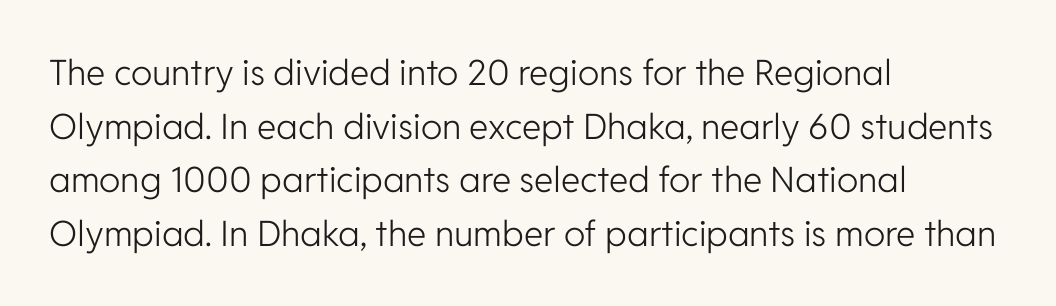
Note the varied advance widths — an 'i' is clearly narrower than an 'm'. This is sans-serif lettering, the kind often seen on screens and signage. A typesetter would call this zero additional tracking. Every row of glyphs begins at an identical x-position on the left. Anything drawn beneath the words? Only blank space. The font is comparable to plain body text, perhaps lighter.
